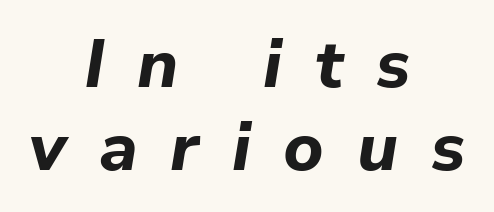
{"italic": "yes", "lean": "right", "slant_degrees": 9, "bold": "yes", "weight": "bold", "width": "normal", "stroke_contrast": "low", "x_height": "medium", "monospaced": "no", "underline": "no", "align": "center", "line_spacing_ratio": 1.22, "letter_spacing": "wide", "letter_spacing_em": 0.48, "glyph_px": 68}
